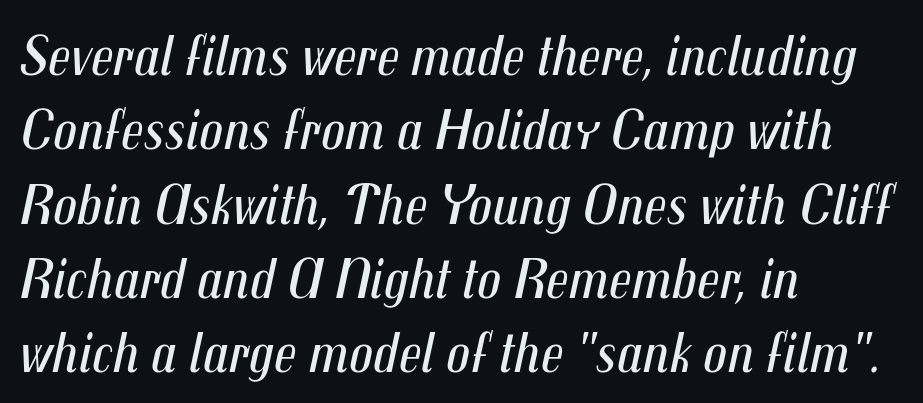
{"italic": "yes", "lean": "right", "slant_degrees": 12, "bold": "no", "weight": "regular", "width": "condensed", "stroke_contrast": "medium", "x_height": "medium", "monospaced": "no", "underline": "no", "align": "left", "line_spacing": "normal", "line_spacing_ratio": 1.26, "letter_spacing": "normal", "letter_spacing_em": 0.0, "glyph_px": 59}
